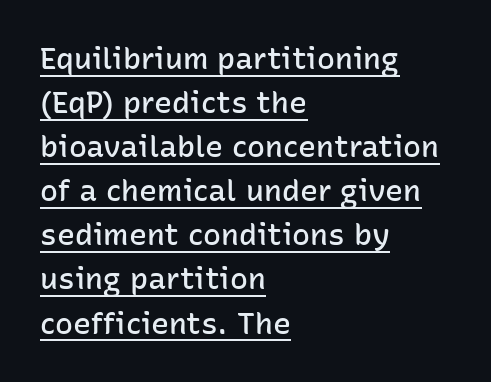
Q: Is the text bold? A: Semi-bold.
Q: Is the text italic (slanted)? A: No, it is upright.
Q: Is the typeface a serif or a sans-serif typeface? A: Sans-serif.
Q: Is the text underlined? A: Yes.
Q: How is the paragraph aligned? A: Left-aligned.
Q: Is the spacing between letters normal or unusually wide? A: Normal.
Q: Is the spacing between lines tight, normal or loose? A: Normal.
Q: Width (condensed, normal, or wide)? A: Normal.
Q: Stroke contrast? A: Low.
Q: x-height? A: Medium.
Q: Monospaced? A: No.
